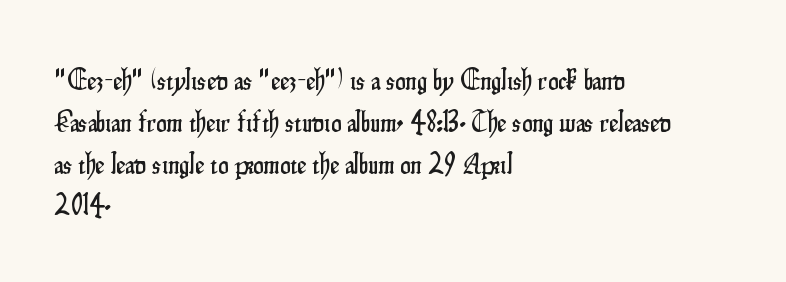
Descenders are the only things crossing below the line. Looks like regular typesetting: each glyph gets only the width it needs. The rendering keeps characters at their native spacing. Quick note: interline space is typical.
